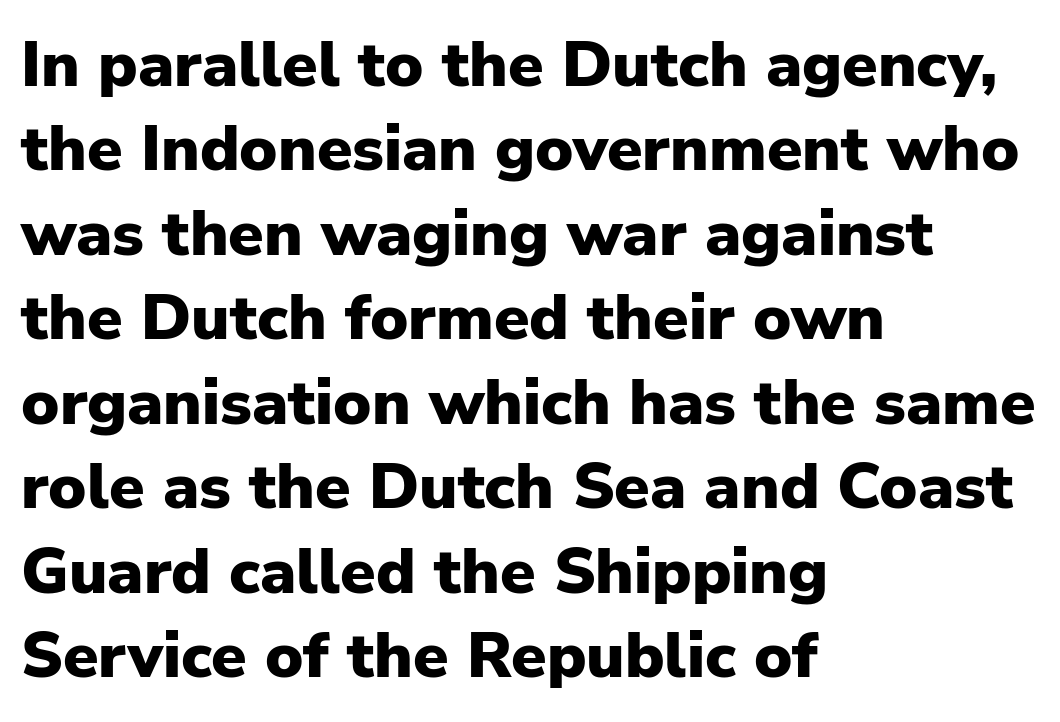
Q: Is the text bold? A: Yes.
Q: Is the text italic (slanted)? A: No, it is upright.
Q: Is the typeface a serif or a sans-serif typeface? A: Sans-serif.
Q: Is the text underlined? A: No.
Q: How is the paragraph aligned? A: Left-aligned.
Q: Is the spacing between letters normal or unusually wide? A: Normal.
Q: Is the spacing between lines tight, normal or loose? A: Normal.
Q: Width (condensed, normal, or wide)? A: Normal.
Q: Stroke contrast? A: Low.
Q: x-height? A: Medium.
Q: Monospaced? A: No.
